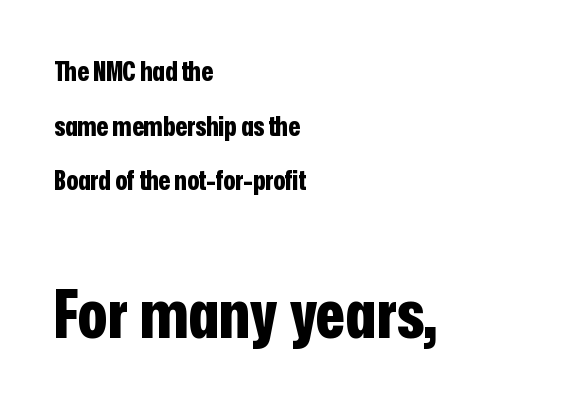
{"serif": "no", "italic": "no", "bold": "yes", "weight": "bold", "width": "condensed", "stroke_contrast": "low", "x_height": "medium", "monospaced": "no", "underline": "no", "align": "left", "line_spacing": "loose", "line_spacing_ratio": 2.02, "letter_spacing": "normal", "letter_spacing_em": 0.0, "larger_block": "second", "size_ratio": 2.52, "glyph_px": 68}
